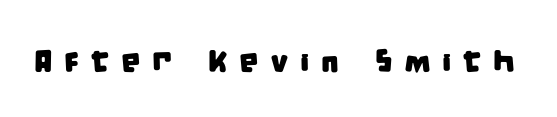
Q: Is the typeface a serif or a sans-serif typeface? A: Sans-serif.
Q: Is the text underlined? A: No.
Q: Is the spacing between letters normal or unusually wide? A: Unusually wide.
Q: Width (condensed, normal, or wide)? A: Condensed.
Q: Stroke contrast? A: Low.
Q: x-height? A: Large.
Q: Monospaced? A: No.
